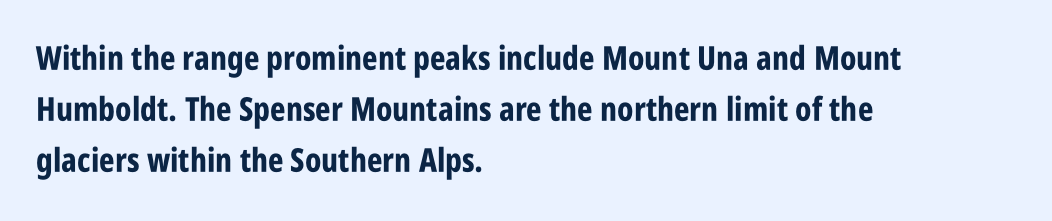
The image shows 33 px bold, condensed sans-serif type, upright; set left-aligned, normal line spacing (1.55x), normal letter spacing, not underlined; low stroke contrast and a large x-height.
